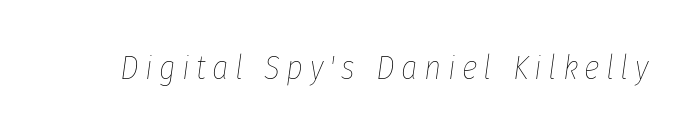
The image shows 33 px thin, condensed type, italic (leaning right); set not underlined; low stroke contrast and a medium x-height.
